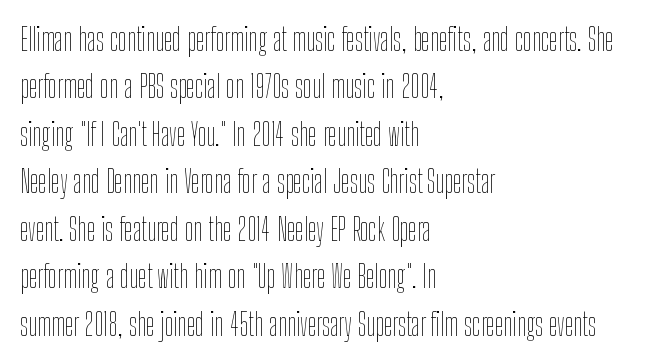
Proportional: the letters do not fall into vertical columns. Stems here are at most as thick as an everyday book face. The passage shown is not underscored anywhere. The specimen reads as upright at a glance. There is no visible air inserted between adjacent glyphs.
